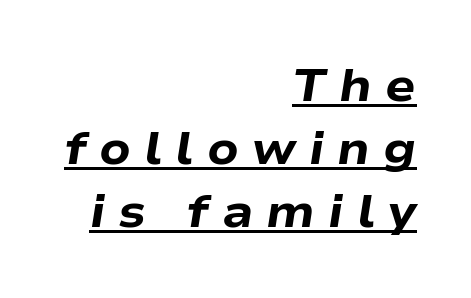
Q: Is the text bold? A: Yes.
Q: Is the text italic (slanted)? A: Yes, it leans right by about 9 degrees.
Q: Is the text underlined? A: Yes.
Q: How is the paragraph aligned? A: Right-aligned.
Q: Is the spacing between letters normal or unusually wide? A: Unusually wide.
Q: Is the spacing between lines tight, normal or loose? A: Normal.
Q: Width (condensed, normal, or wide)? A: Wide.
Q: Stroke contrast? A: Low.
Q: x-height? A: Medium.
Q: Monospaced? A: No.
